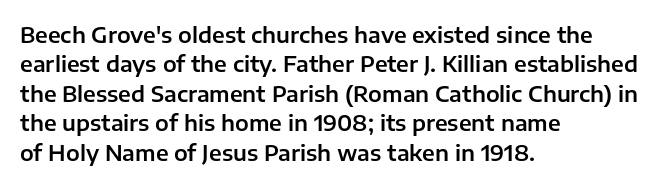
Q: Is the text italic (slanted)? A: No, it is upright.
Q: Is the text underlined? A: No.
Q: How is the paragraph aligned? A: Left-aligned.
Q: Is the spacing between letters normal or unusually wide? A: Normal.
Q: Is the spacing between lines tight, normal or loose? A: Normal.
